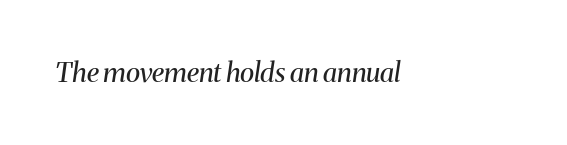
{"italic": "yes", "lean": "right", "slant_degrees": 8, "bold": "no", "underline": "no", "letter_spacing": "normal", "letter_spacing_em": 0.0, "glyph_px": 27}
